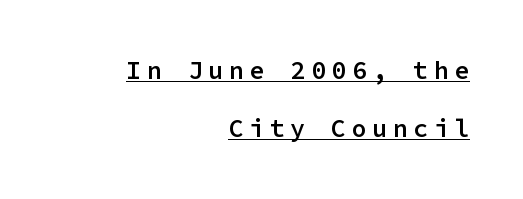
Every word sits above its own underline. You could fit nearly another row in the gap between these rows. Do the letters lean? They stand straight. In terms of letterspacing, this is a distinctly airy, spread setting.
